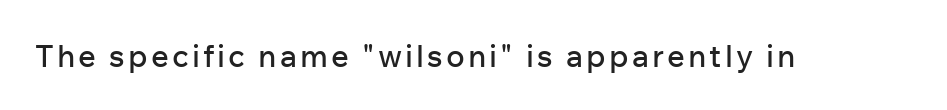
{"serif": "no", "italic": "no", "width": "normal", "stroke_contrast": "low", "x_height": "medium", "monospaced": "no", "underline": "no", "glyph_px": 31}
